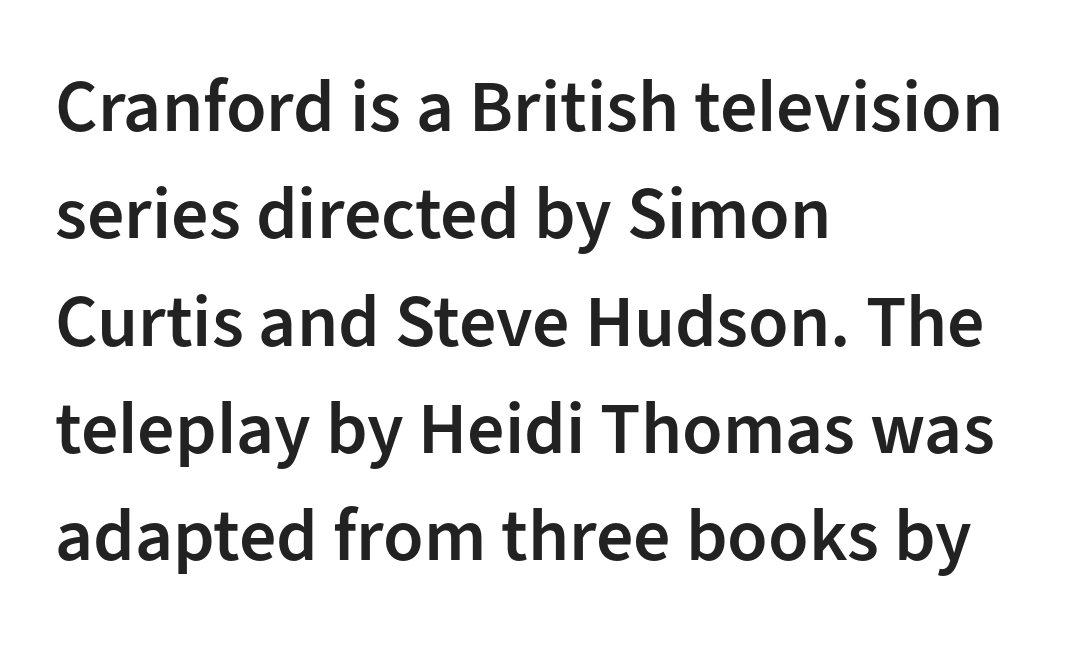
Q: Is the text bold? A: Semi-bold.
Q: Is the text italic (slanted)? A: No, it is upright.
Q: Is the typeface a serif or a sans-serif typeface? A: Sans-serif.
Q: Is the text underlined? A: No.
Q: How is the paragraph aligned? A: Left-aligned.
Q: Is the spacing between letters normal or unusually wide? A: Normal.
Q: Is the spacing between lines tight, normal or loose? A: Normal.
Q: Width (condensed, normal, or wide)? A: Normal.
Q: Stroke contrast? A: Low.
Q: x-height? A: Medium.
Q: Monospaced? A: No.
